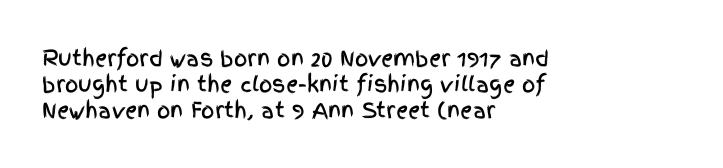
Underline: absent. This rendering uses left alignment, leaving the right contour irregular. A typesetter would mark this as roman, not italic. In terms of letterspacing, this is plain default setting.
